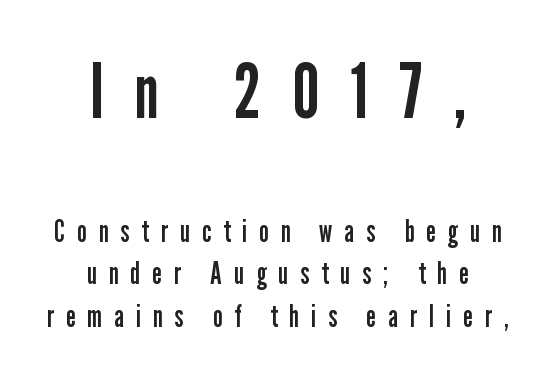
{"serif": "no", "italic": "no", "bold": "no", "weight": "regular", "width": "condensed", "stroke_contrast": "low", "x_height": "medium", "monospaced": "no", "underline": "no", "align": "center", "line_spacing": "normal", "line_spacing_ratio": 1.41, "letter_spacing": "wide", "letter_spacing_em": 0.41, "larger_block": "first", "size_ratio": 2.53, "glyph_px": 76}
